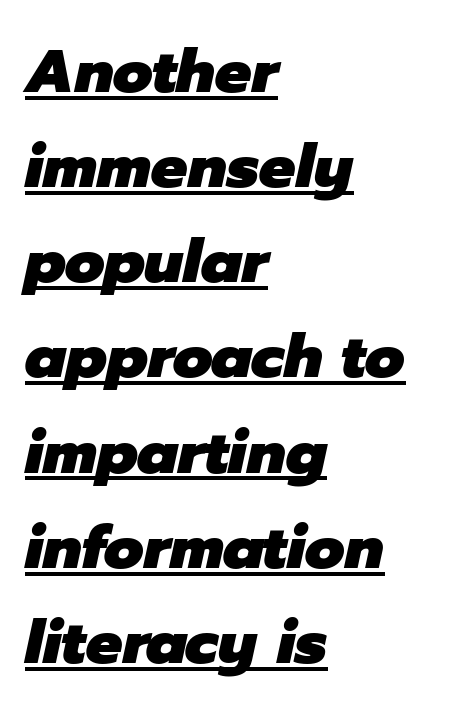
{"italic": "yes", "lean": "right", "slant_degrees": 12, "bold": "yes", "weight": "heavy", "width": "normal", "stroke_contrast": "low", "x_height": "medium", "monospaced": "no", "underline": "yes", "align": "left", "line_spacing": "normal", "line_spacing_ratio": 1.56, "letter_spacing": "normal", "letter_spacing_em": 0.0, "glyph_px": 61}
